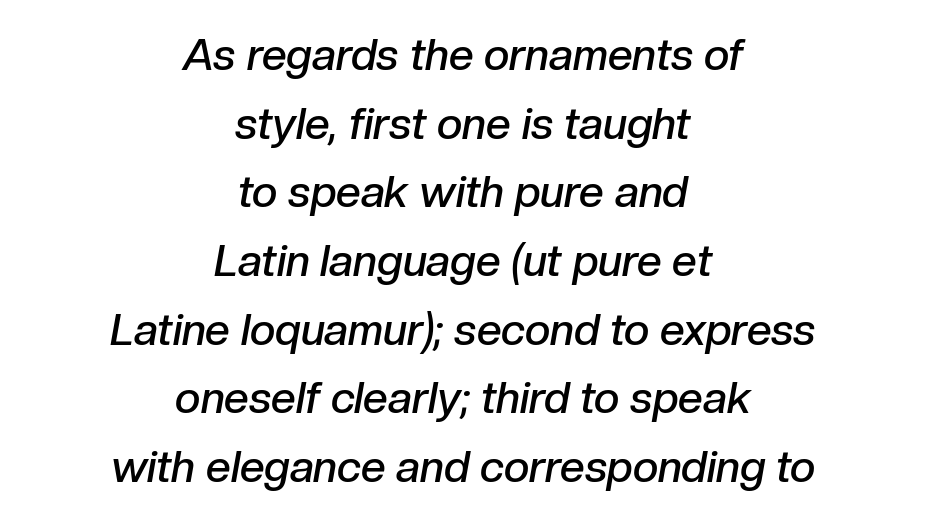
Slant detected: the letters are inclined. Here the designer chose a conventional face with non-uniform glyph widths. Summary of vertical rhythm: regular, with standard interline spacing. Set as a demibold, roughly 600 on the weight scale. The baseline area is clear.
